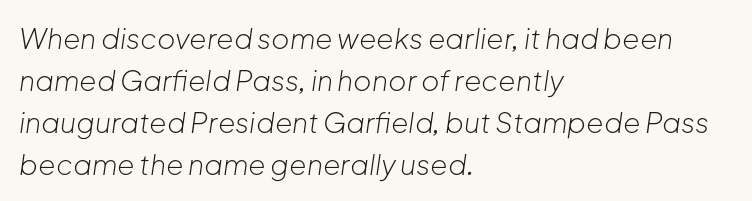
Q: Is the text bold? A: No.
Q: Is the text italic (slanted)? A: Yes, it leans right by about 8 degrees.
Q: Is the text underlined? A: No.
Q: How is the paragraph aligned? A: Left-aligned.
Q: Is the spacing between letters normal or unusually wide? A: Normal.
Q: Is the spacing between lines tight, normal or loose? A: Normal.
Q: Width (condensed, normal, or wide)? A: Normal.
Q: Stroke contrast? A: Low.
Q: x-height? A: Medium.
Q: Monospaced? A: No.
